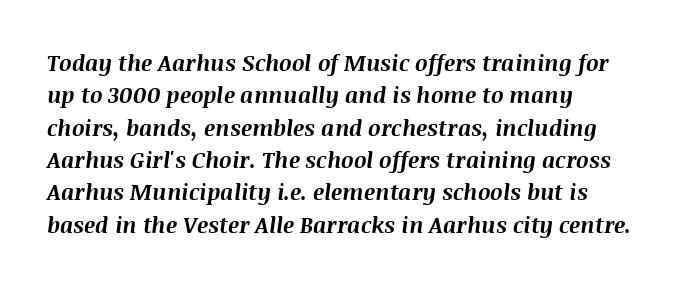
Q: Is the text bold? A: Yes.
Q: Is the text italic (slanted)? A: Yes, it leans right by about 8 degrees.
Q: Is the text underlined? A: No.
Q: How is the paragraph aligned? A: Left-aligned.
Q: Is the spacing between letters normal or unusually wide? A: Normal.
Q: Is the spacing between lines tight, normal or loose? A: Normal.
